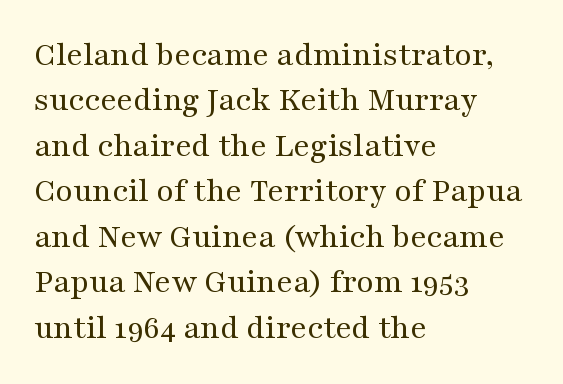
Q: Is the text bold? A: No.
Q: Is the text italic (slanted)? A: No, it is upright.
Q: Is the typeface a serif or a sans-serif typeface? A: Serif.
Q: Is the text underlined? A: No.
Q: How is the paragraph aligned? A: Left-aligned.
Q: Is the spacing between letters normal or unusually wide? A: Normal.
Q: Is the spacing between lines tight, normal or loose? A: Normal.
Q: Width (condensed, normal, or wide)? A: Wide.
Q: Stroke contrast? A: Medium.
Q: x-height? A: Medium.
Q: Monospaced? A: No.
